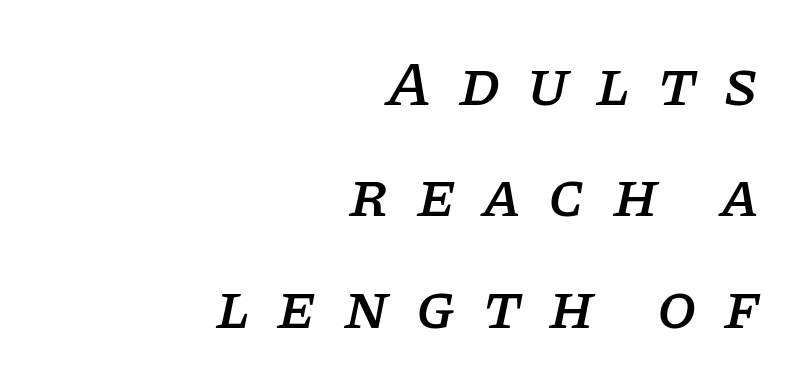
{"serif": "yes", "italic": "yes", "lean": "right", "slant_degrees": 11, "width": "normal", "stroke_contrast": "low", "x_height": "large", "monospaced": "no", "underline": "no", "align": "right", "line_spacing_ratio": 1.74, "letter_spacing": "wide", "letter_spacing_em": 0.42, "glyph_px": 64}
